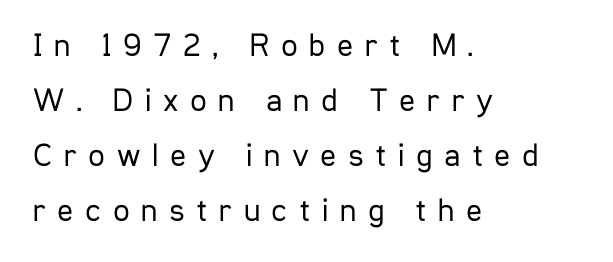
{"serif": "no", "italic": "no", "bold": "no", "weight": "regular", "width": "condensed", "stroke_contrast": "low", "x_height": "medium", "monospaced": "no", "underline": "no", "align": "left", "line_spacing": "normal", "line_spacing_ratio": 1.67, "letter_spacing": "wide", "letter_spacing_em": 0.35, "glyph_px": 33}
